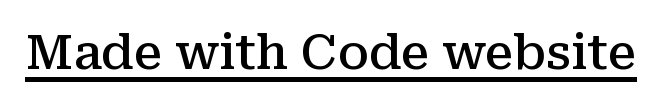
Does the lettering tilt? It doesn't — this is upright. These lines are composed in type with serifs. The passage shown is typed in a proportional face where columns would drift. On the weight axis this lands at semibold, roughly 600.
